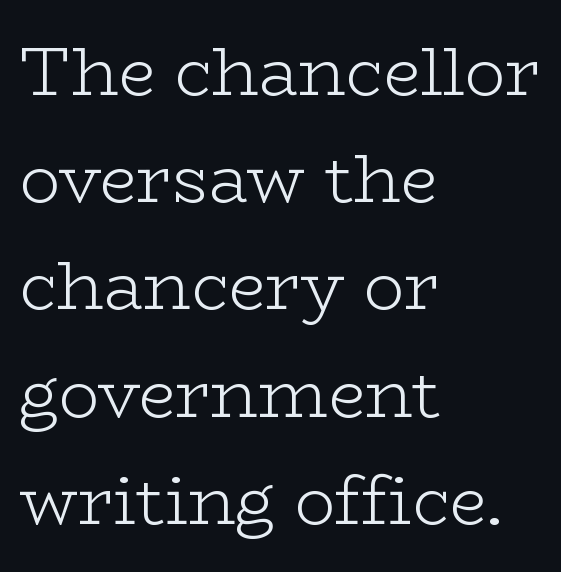
The image shows 67 px light, wide serif type, upright; set left-aligned, normal line spacing (1.6x), normal letter spacing, not underlined; low stroke contrast and a medium x-height.
